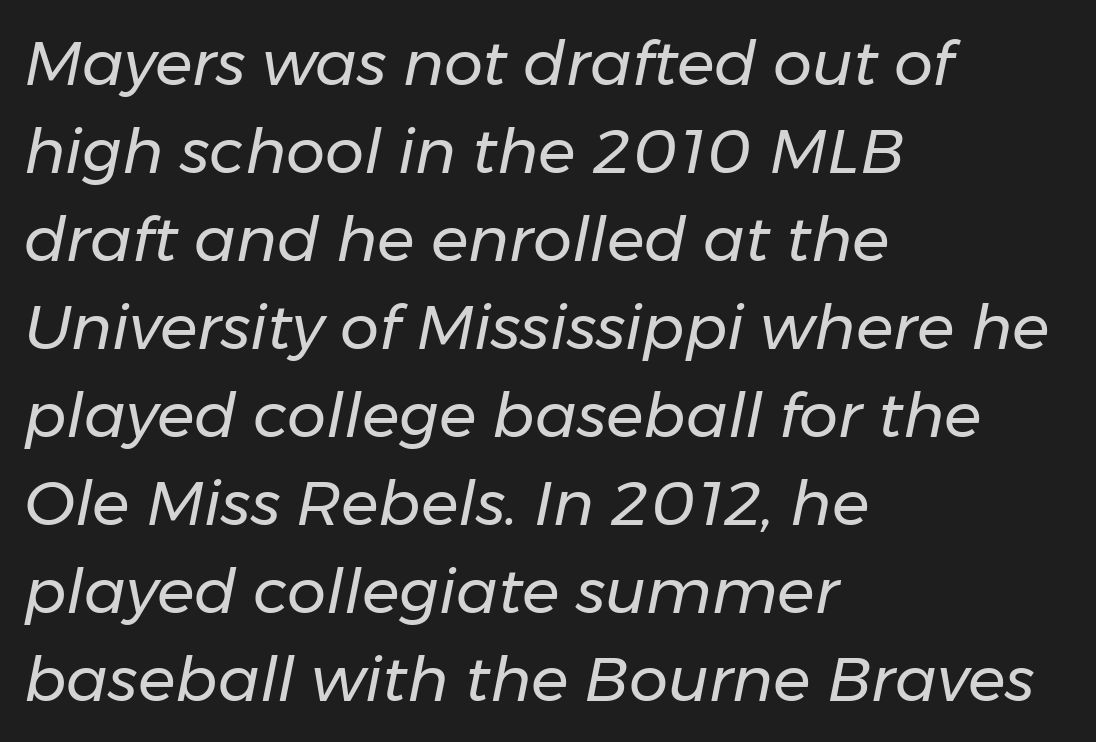
{"italic": "yes", "lean": "right", "slant_degrees": 11, "bold": "no", "weight": "regular", "width": "normal", "stroke_contrast": "low", "x_height": "medium", "monospaced": "no", "underline": "no", "align": "left", "line_spacing": "normal", "line_spacing_ratio": 1.42, "letter_spacing": "normal", "letter_spacing_em": 0.0, "glyph_px": 62}
